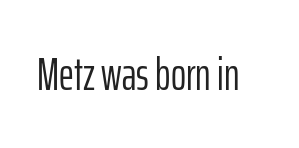
Q: Is the text bold? A: No.
Q: Is the text italic (slanted)? A: No, it is upright.
Q: Is the typeface a serif or a sans-serif typeface? A: Sans-serif.
Q: Is the text underlined? A: No.
Q: Is the spacing between letters normal or unusually wide? A: Normal.
Q: Width (condensed, normal, or wide)? A: Condensed.
Q: Stroke contrast? A: Low.
Q: x-height? A: Medium.
Q: Monospaced? A: No.
